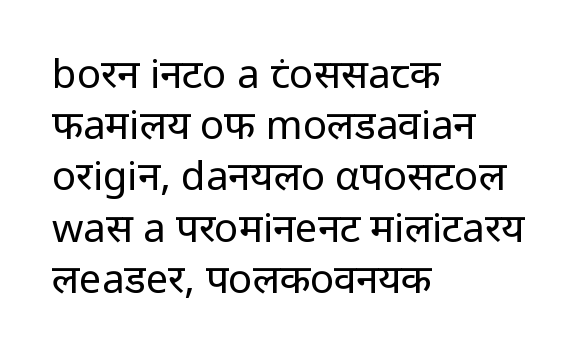
Q: Is the text bold? A: No.
Q: Is the text italic (slanted)? A: No, it is upright.
Q: Is the typeface a serif or a sans-serif typeface? A: Sans-serif.
Q: Is the text underlined? A: No.
Q: How is the paragraph aligned? A: Left-aligned.
Q: Is the spacing between letters normal or unusually wide? A: Normal.
Q: Is the spacing between lines tight, normal or loose? A: Normal.
Q: Width (condensed, normal, or wide)? A: Normal.
Q: Stroke contrast? A: Low.
Q: x-height? A: Medium.
Q: Monospaced? A: No.
